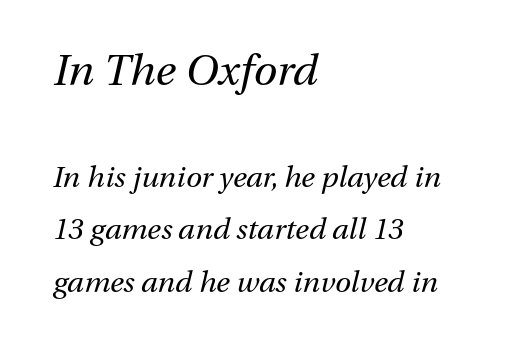
Q: Is the text bold? A: No.
Q: Is the text italic (slanted)? A: Yes, it leans right by about 13 degrees.
Q: Is the text underlined? A: No.
Q: How is the paragraph aligned? A: Left-aligned.
Q: Is the spacing between letters normal or unusually wide? A: Normal.
Q: Which block of text is set in a larger size, the first (top) or the second (bottom)? A: The first (top) one.
Q: Width (condensed, normal, or wide)? A: Normal.
Q: Stroke contrast? A: Medium.
Q: x-height? A: Medium.
Q: Monospaced? A: No.
